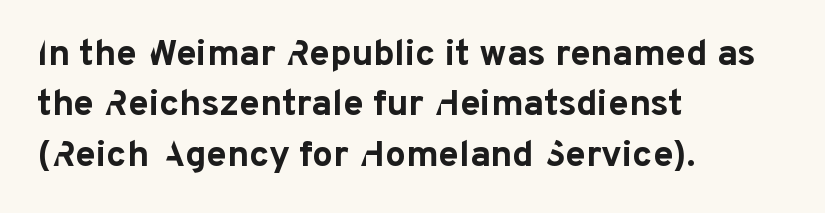
Q: Is the text bold? A: Yes.
Q: Is the text italic (slanted)? A: No, it is upright.
Q: Is the typeface a serif or a sans-serif typeface? A: Sans-serif.
Q: Is the text underlined? A: No.
Q: How is the paragraph aligned? A: Left-aligned.
Q: Is the spacing between letters normal or unusually wide? A: Normal.
Q: Is the spacing between lines tight, normal or loose? A: Normal.
Q: Width (condensed, normal, or wide)? A: Normal.
Q: Stroke contrast? A: Low.
Q: x-height? A: Medium.
Q: Monospaced? A: No.
